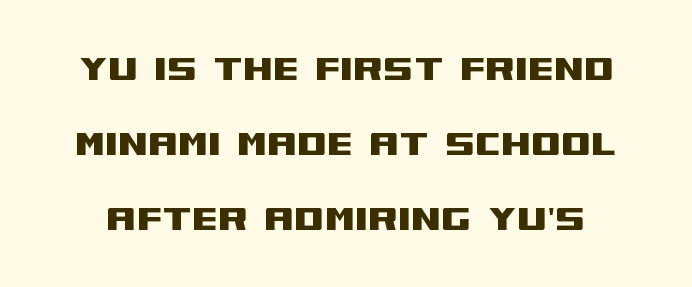
The image shows 43 px wide sans-serif type, upright; set line spacing 1.75x, normal letter spacing, not underlined; medium stroke contrast and a large x-height.
